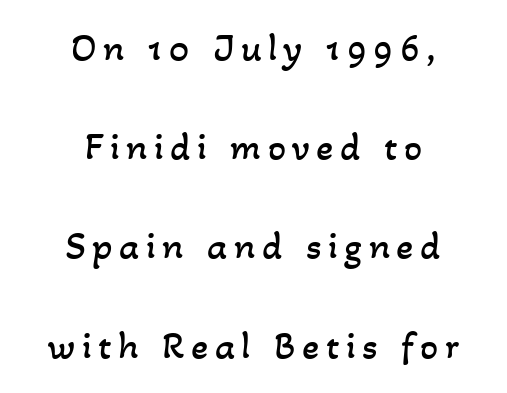
The image shows 40 px regular-weight type; set centered, loose line spacing (2.48x), not underlined; low stroke contrast and a small x-height.
